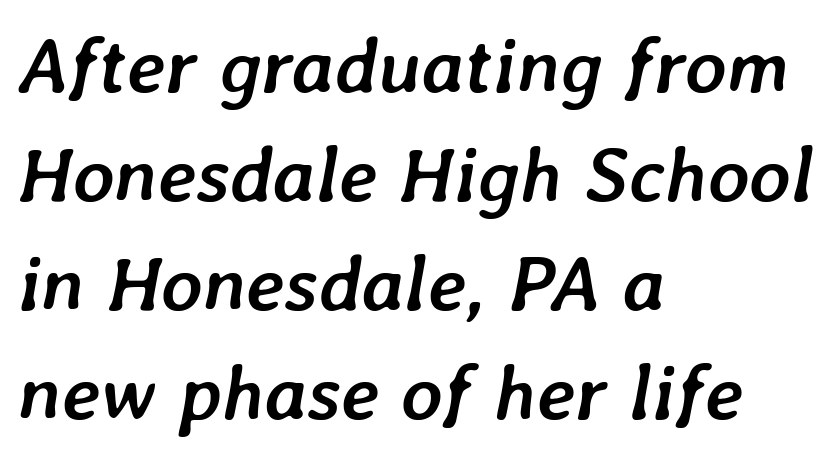
Q: Is the text bold? A: Yes.
Q: Is the text italic (slanted)? A: Yes, it leans right by about 7 degrees.
Q: Is the text underlined? A: No.
Q: How is the paragraph aligned? A: Left-aligned.
Q: Is the spacing between letters normal or unusually wide? A: Normal.
Q: Is the spacing between lines tight, normal or loose? A: Normal.
Q: Width (condensed, normal, or wide)? A: Normal.
Q: Stroke contrast? A: Low.
Q: x-height? A: Medium.
Q: Monospaced? A: No.
